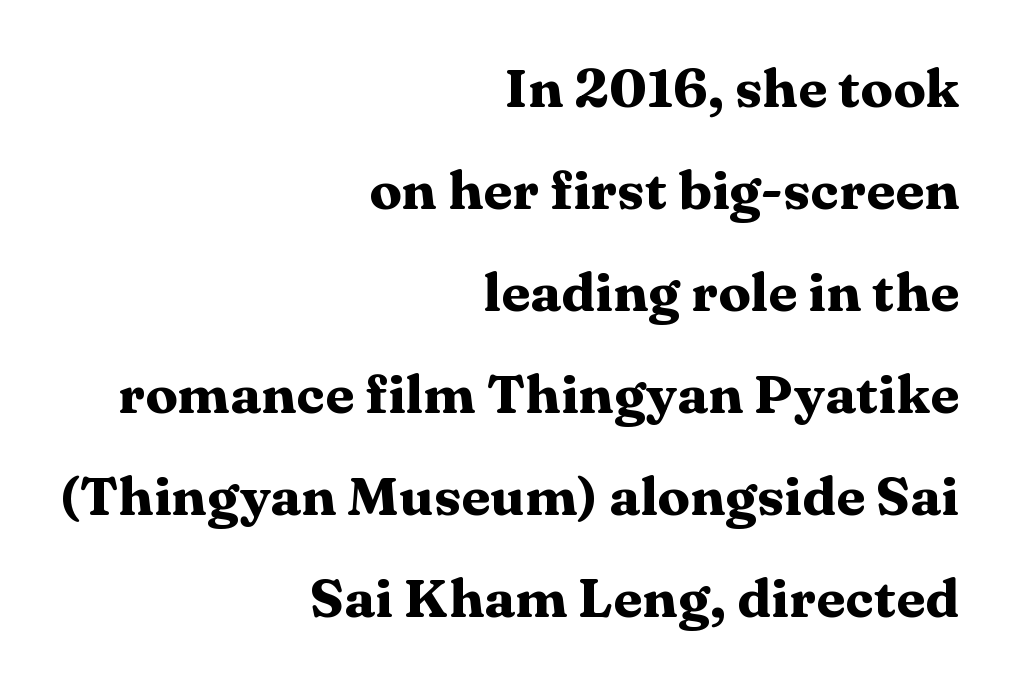
Q: Is the text bold? A: Yes.
Q: Is the text italic (slanted)? A: No, it is upright.
Q: Is the typeface a serif or a sans-serif typeface? A: Serif.
Q: Is the text underlined? A: No.
Q: How is the paragraph aligned? A: Right-aligned.
Q: Is the spacing between letters normal or unusually wide? A: Normal.
Q: Width (condensed, normal, or wide)? A: Wide.
Q: Stroke contrast? A: Medium.
Q: x-height? A: Medium.
Q: Monospaced? A: No.
